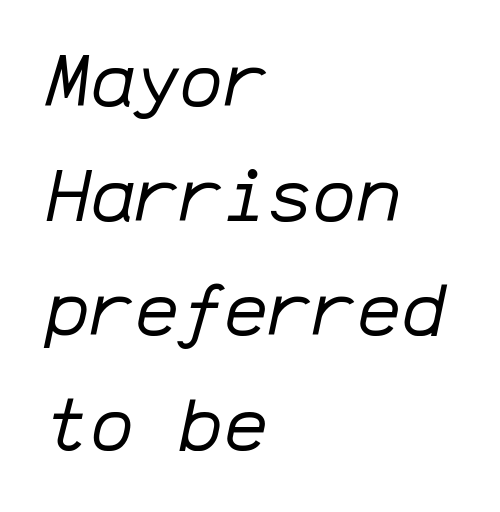
Horizontal bands of white between lines are of average thickness. Fixed-width glyphs throughout — classic coding-font behaviour. Alignment: flush left. Standard letterfit; no display-style spreading of the glyphs. Clear beneath every line of the passage. No extra ink here — the face is not bold.
